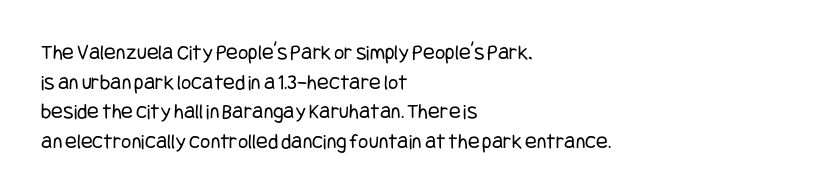
Unmarked baselines from the first word to the last. The designer left line spacing at the default. The rendering anchors every line to the left-hand side. The gaps between neighbouring characters are ordinary and unremarkable. The type sits square on the baseline with zero lean.
